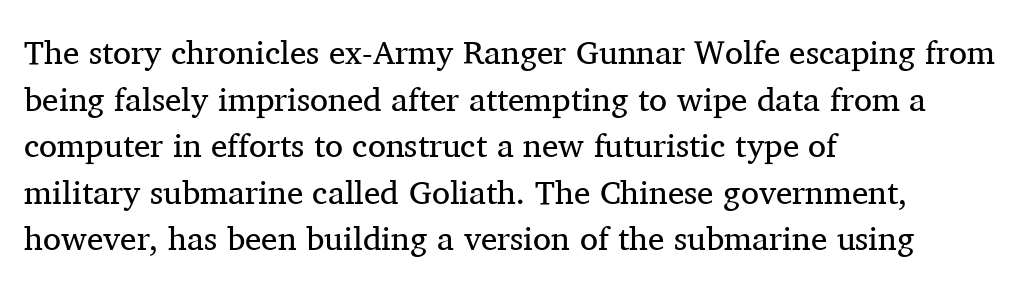
Q: Is the text bold? A: No.
Q: Is the text italic (slanted)? A: No, it is upright.
Q: Is the typeface a serif or a sans-serif typeface? A: Serif.
Q: Is the text underlined? A: No.
Q: How is the paragraph aligned? A: Left-aligned.
Q: Is the spacing between letters normal or unusually wide? A: Normal.
Q: Is the spacing between lines tight, normal or loose? A: Normal.
Q: Width (condensed, normal, or wide)? A: Normal.
Q: Stroke contrast? A: Medium.
Q: x-height? A: Medium.
Q: Monospaced? A: No.
